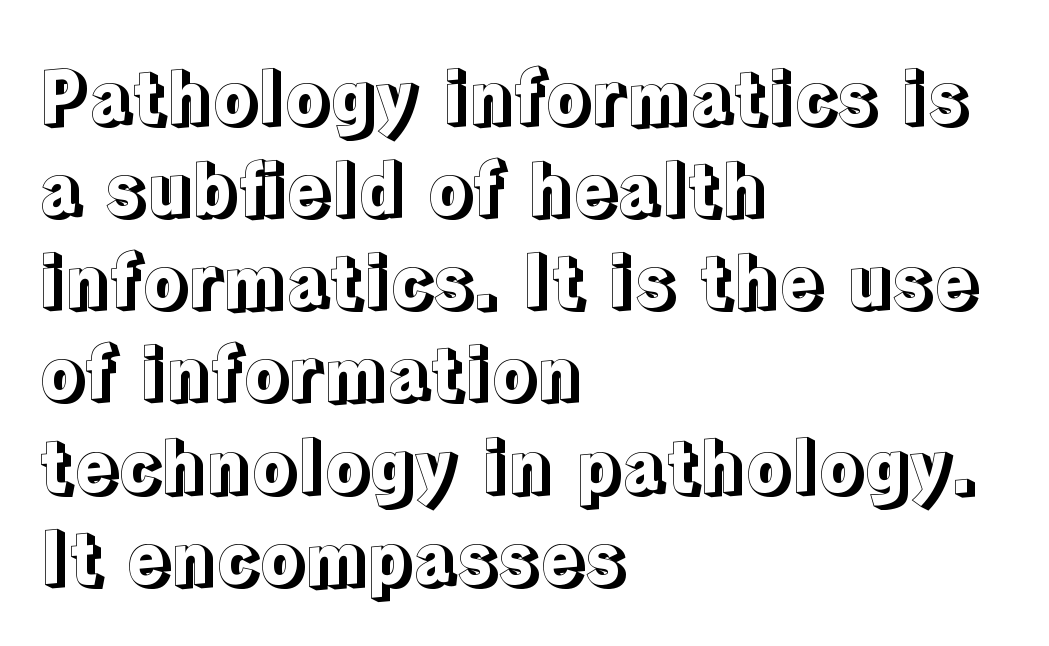
Q: Is the text italic (slanted)? A: No, it is upright.
Q: Is the text underlined? A: No.
Q: How is the paragraph aligned? A: Left-aligned.
Q: Is the spacing between letters normal or unusually wide? A: Normal.
Q: Is the spacing between lines tight, normal or loose? A: Normal.
Q: Width (condensed, normal, or wide)? A: Normal.
Q: x-height? A: Medium.
Q: Monospaced? A: No.
